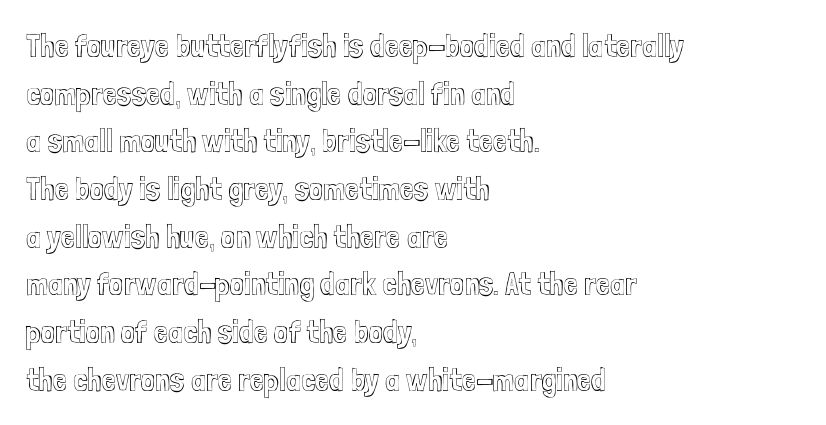
{"italic": "no", "width": "condensed", "x_height": "medium", "monospaced": "no", "underline": "no", "align": "left", "line_spacing": "normal", "line_spacing_ratio": 1.49, "letter_spacing": "normal", "letter_spacing_em": 0.0, "glyph_px": 32}
